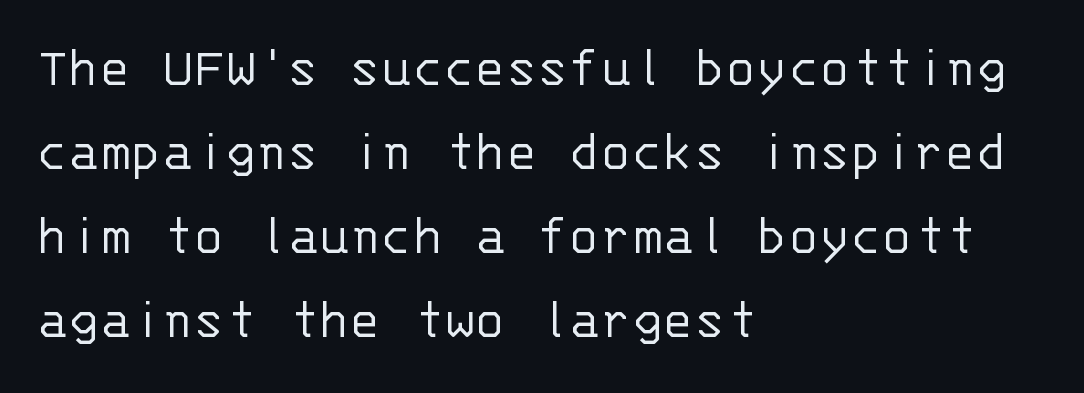
The image shows 58 px light sans-serif type, upright, monospaced; set left-aligned, normal line spacing (1.45x), normal letter spacing, not underlined; low stroke contrast and a large x-height.
